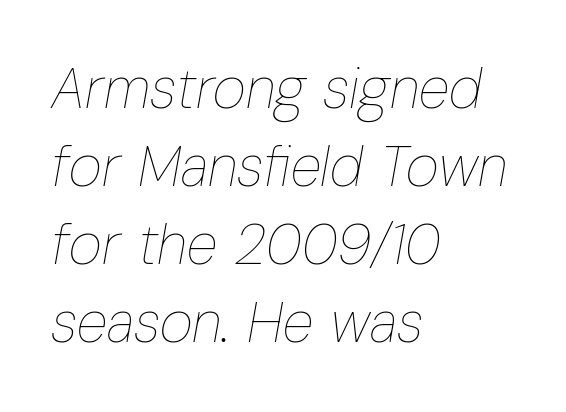
Q: Is the text bold? A: No.
Q: Is the text italic (slanted)? A: Yes, it leans right by about 10 degrees.
Q: Is the text underlined? A: No.
Q: How is the paragraph aligned? A: Left-aligned.
Q: Is the spacing between letters normal or unusually wide? A: Normal.
Q: Is the spacing between lines tight, normal or loose? A: Normal.
Q: Width (condensed, normal, or wide)? A: Condensed.
Q: Stroke contrast? A: Low.
Q: x-height? A: Medium.
Q: Monospaced? A: No.
